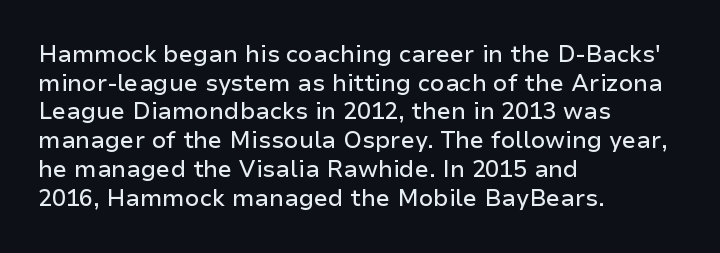
Q: Is the text italic (slanted)? A: No, it is upright.
Q: Is the text underlined? A: No.
Q: How is the paragraph aligned? A: Left-aligned.
Q: Is the spacing between letters normal or unusually wide? A: Normal.
Q: Is the spacing between lines tight, normal or loose? A: Normal.
